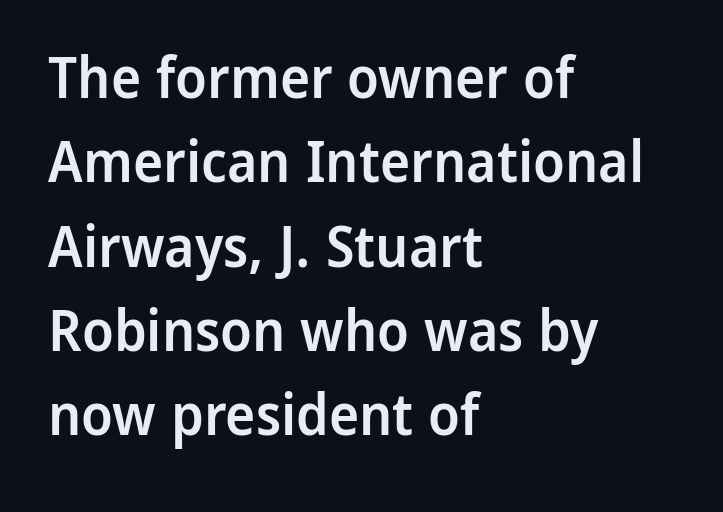
The image shows 57 px semibold sans-serif type, upright; set left-aligned, normal line spacing (1.48x), normal letter spacing, not underlined; low stroke contrast and a medium x-height.
